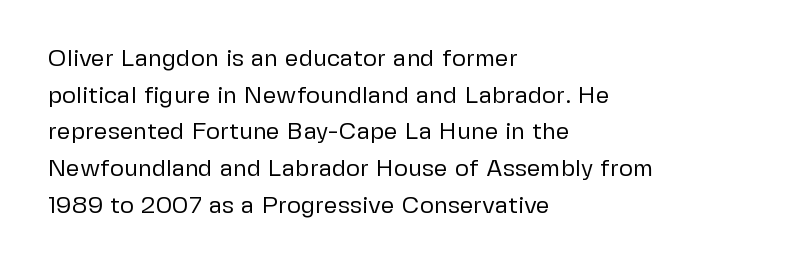
Q: Is the text bold? A: No.
Q: Is the text italic (slanted)? A: No, it is upright.
Q: Is the text underlined? A: No.
Q: How is the paragraph aligned? A: Left-aligned.
Q: Is the spacing between letters normal or unusually wide? A: Normal.
Q: Is the spacing between lines tight, normal or loose? A: Normal.
